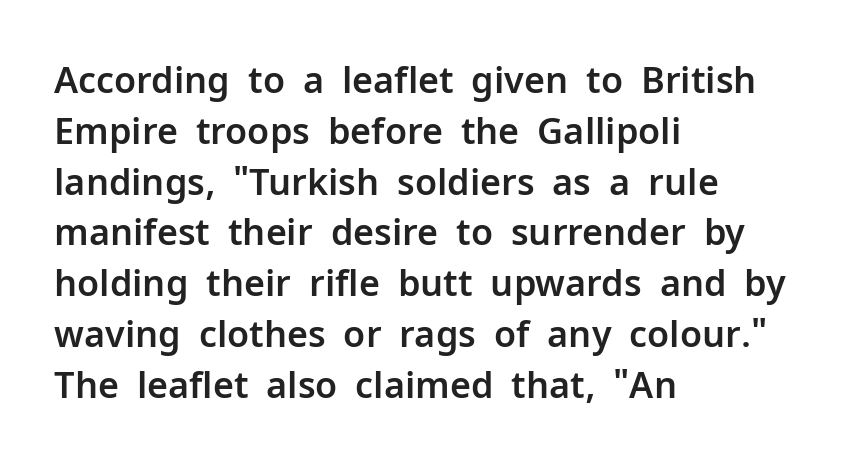
{"serif": "no", "italic": "no", "width": "normal", "stroke_contrast": "low", "x_height": "medium", "monospaced": "no", "underline": "no", "align": "left", "line_spacing": "normal", "line_spacing_ratio": 1.41, "letter_spacing": "normal", "letter_spacing_em": 0.0, "glyph_px": 36}
